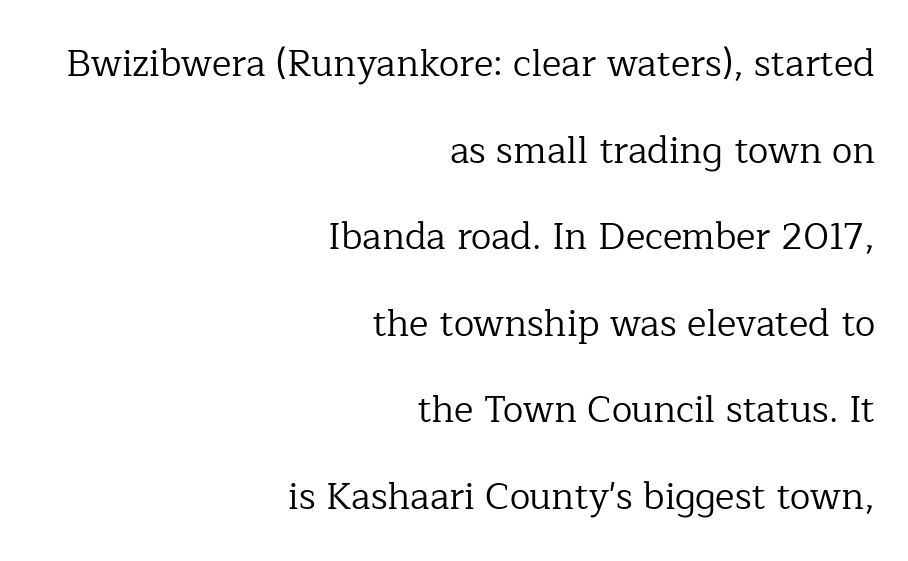
{"serif": "yes", "italic": "no", "bold": "no", "weight": "regular", "width": "normal", "stroke_contrast": "low", "x_height": "medium", "monospaced": "no", "underline": "no", "align": "right", "line_spacing": "loose", "line_spacing_ratio": 2.34, "letter_spacing": "normal", "letter_spacing_em": 0.0, "glyph_px": 37}
